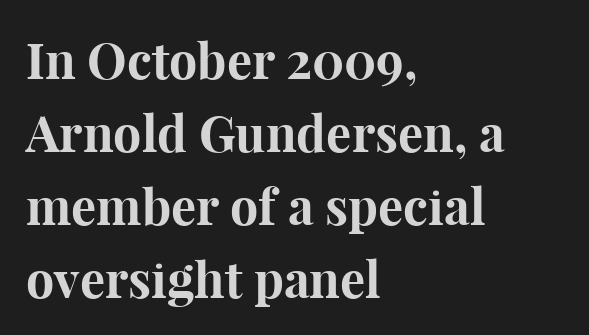
All the whitespace from short lines collects on the right. Typographically, this falls in the serif category. If you drew a line through each stem, it would be perfectly vertical. Leading matches the norm, producing a regular column. Words appear dense and cohesive because spacing is normal.
